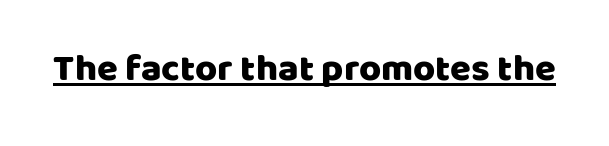
Q: Is the text italic (slanted)? A: No, it is upright.
Q: Is the typeface a serif or a sans-serif typeface? A: Sans-serif.
Q: Is the text underlined? A: Yes.
Q: Is the spacing between letters normal or unusually wide? A: Normal.
Q: Width (condensed, normal, or wide)? A: Normal.
Q: Stroke contrast? A: Low.
Q: x-height? A: Large.
Q: Monospaced? A: No.
